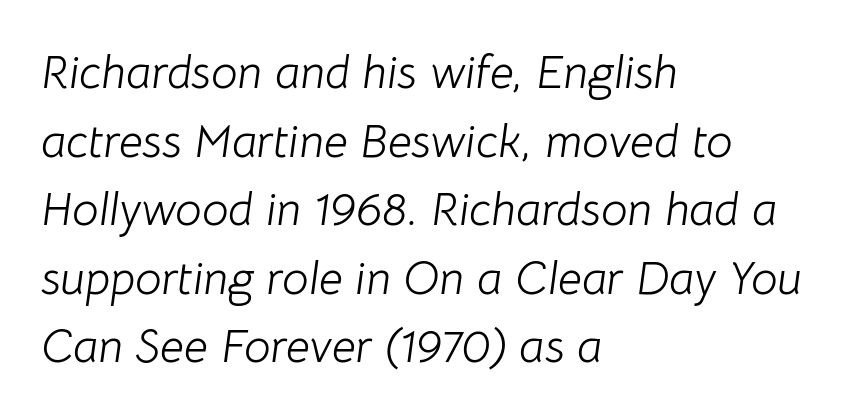
Q: Is the text bold? A: No.
Q: Is the text italic (slanted)? A: Yes, it leans right by about 8 degrees.
Q: Is the text underlined? A: No.
Q: How is the paragraph aligned? A: Left-aligned.
Q: Is the spacing between letters normal or unusually wide? A: Normal.
Q: Is the spacing between lines tight, normal or loose? A: Normal.
Q: Width (condensed, normal, or wide)? A: Normal.
Q: Stroke contrast? A: Low.
Q: x-height? A: Medium.
Q: Monospaced? A: No.
